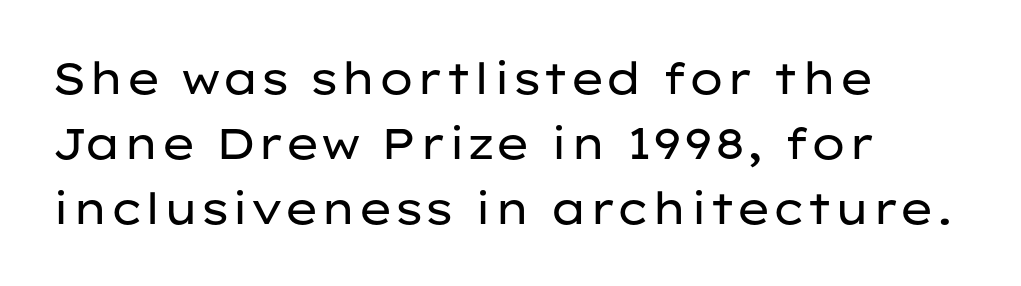
Q: Is the text bold? A: No.
Q: Is the text italic (slanted)? A: No, it is upright.
Q: Is the typeface a serif or a sans-serif typeface? A: Sans-serif.
Q: Is the text underlined? A: No.
Q: How is the paragraph aligned? A: Left-aligned.
Q: Is the spacing between letters normal or unusually wide? A: Normal.
Q: Is the spacing between lines tight, normal or loose? A: Normal.
Q: Width (condensed, normal, or wide)? A: Wide.
Q: Stroke contrast? A: Low.
Q: x-height? A: Medium.
Q: Monospaced? A: No.
